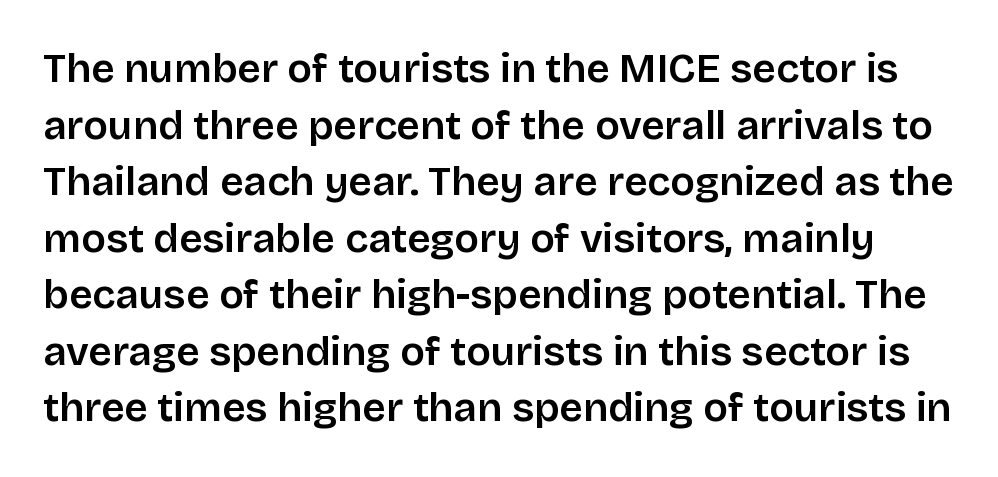
Q: Is the text italic (slanted)? A: No, it is upright.
Q: Is the typeface a serif or a sans-serif typeface? A: Sans-serif.
Q: Is the text underlined? A: No.
Q: Is the spacing between letters normal or unusually wide? A: Normal.
Q: Is the spacing between lines tight, normal or loose? A: Normal.
Q: Width (condensed, normal, or wide)? A: Normal.
Q: Stroke contrast? A: Low.
Q: x-height? A: Large.
Q: Monospaced? A: No.
